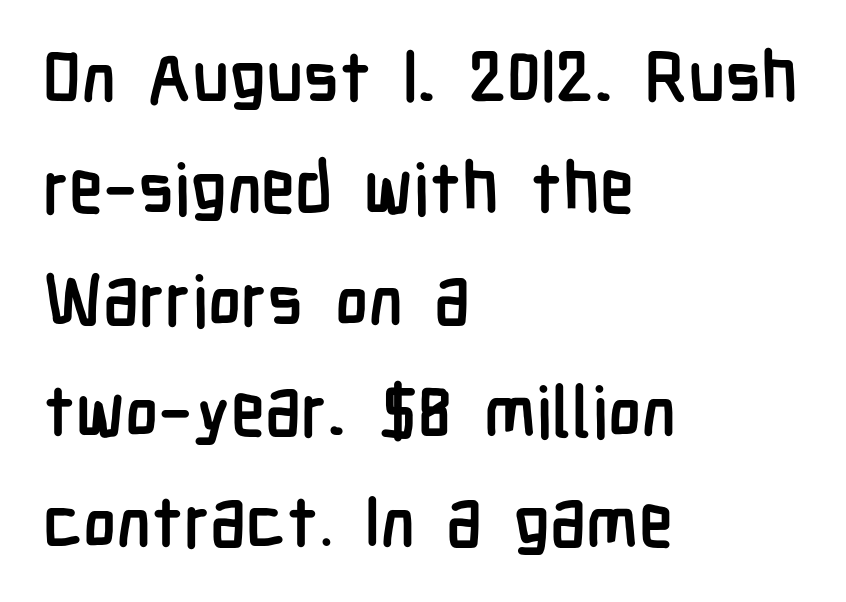
Q: Is the text bold? A: Yes.
Q: Is the text italic (slanted)? A: No, it is upright.
Q: Is the typeface a serif or a sans-serif typeface? A: Sans-serif.
Q: Is the text underlined? A: No.
Q: How is the paragraph aligned? A: Left-aligned.
Q: Is the spacing between letters normal or unusually wide? A: Normal.
Q: Is the spacing between lines tight, normal or loose? A: Normal.
Q: Width (condensed, normal, or wide)? A: Condensed.
Q: Stroke contrast? A: Low.
Q: x-height? A: Medium.
Q: Monospaced? A: No.
